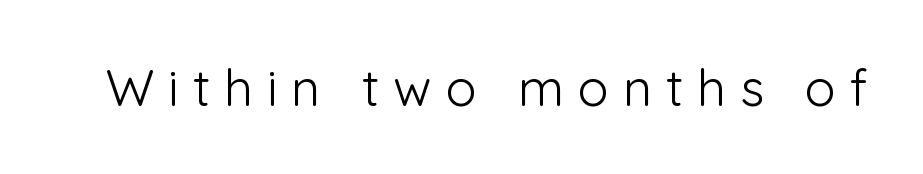
This reads as an unemphasized weight, regular at the heaviest. Serifs: no, the terminals of the letterforms are clean. Character widths vary here, with narrow letters taking less room than wide ones. A typesetter would mark this as roman, not italic.
